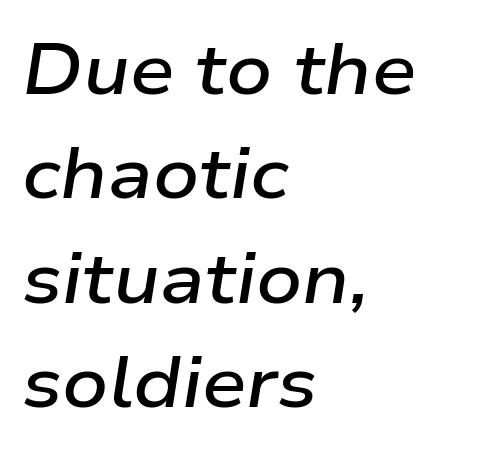
{"italic": "yes", "lean": "right", "slant_degrees": 9, "bold": "semi", "weight": "semibold", "width": "wide", "stroke_contrast": "low", "x_height": "medium", "monospaced": "no", "underline": "no", "align": "left", "line_spacing": "normal", "line_spacing_ratio": 1.47, "letter_spacing": "normal", "letter_spacing_em": 0.0, "glyph_px": 71}
